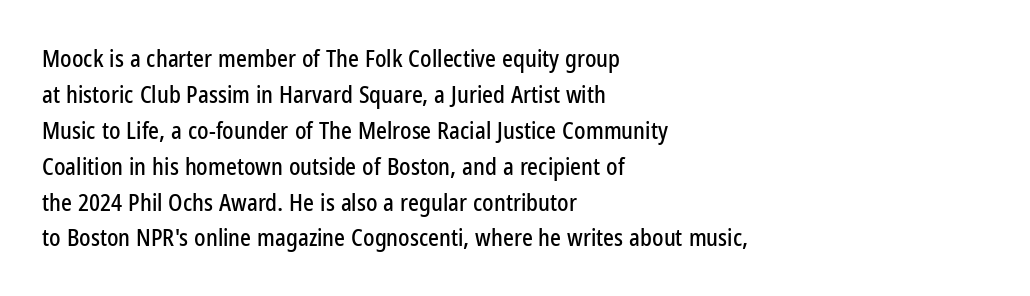
The image shows 23 px text type, upright; set left-aligned, normal line spacing (1.56x), normal letter spacing, not underlined.
